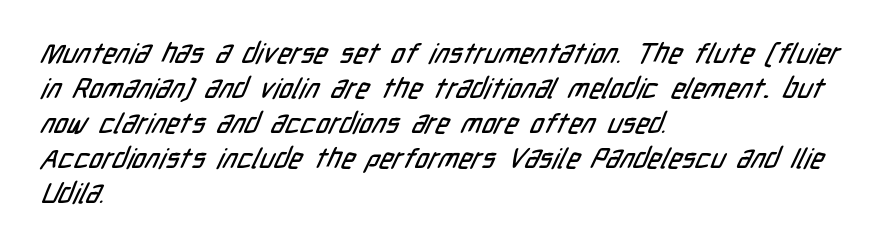
The image shows 28 px condensed sans-serif type; set left-aligned, normal line spacing (1.25x), normal letter spacing, not underlined; low stroke contrast and a medium x-height.
